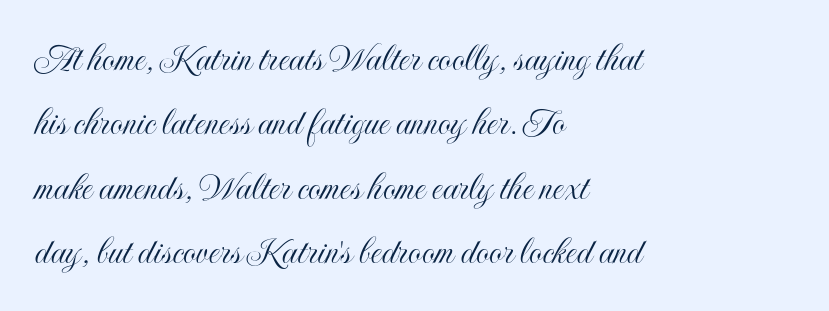
The block of text has a typical density, with ordinary space between rows. Looks like regular typesetting: each glyph gets only the width it needs. A bare baseline throughout the passage.
